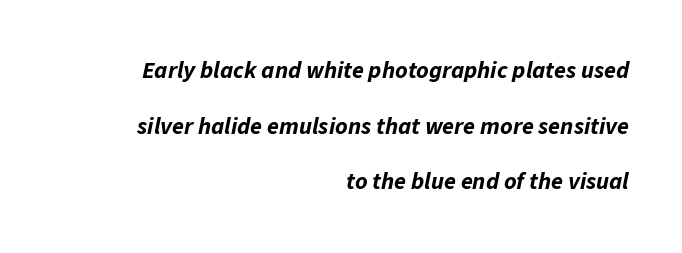
This rendering leaves character spacing at its baseline value. Strong, thick strokes mark this as bold type. The string is rendered with underlining switched off. Right-aligned paragraph, ragged on the left.
